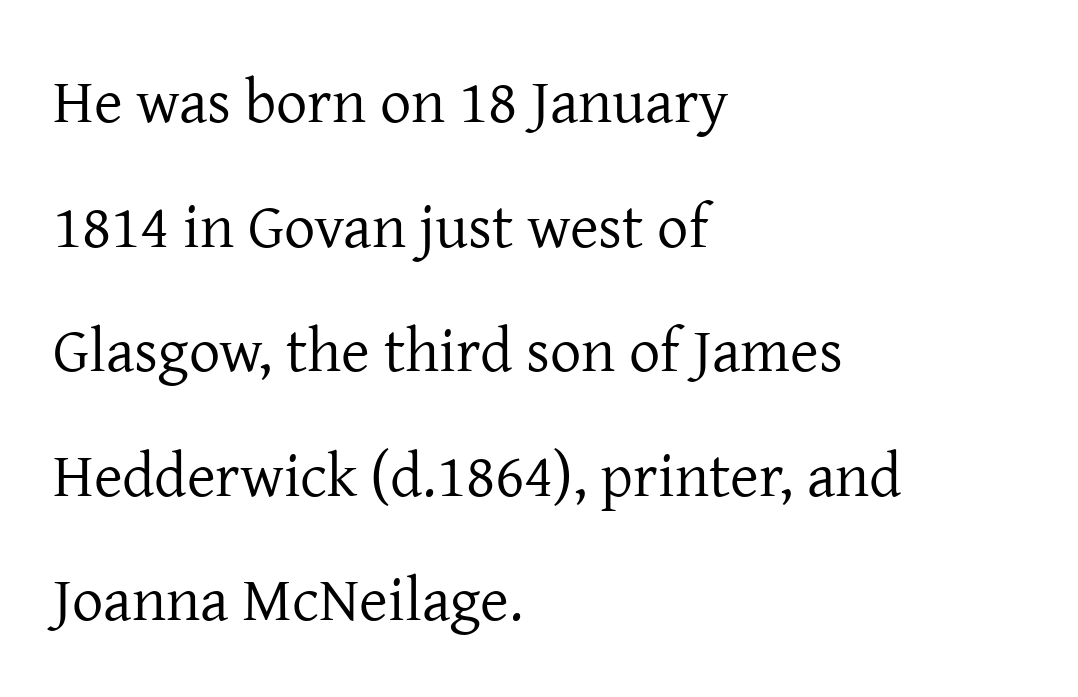
Type without underlining. Notice how the stems are strictly vertical — no italics here. No extra tracking has been applied to these lines. One-word summary of the alignment: left.
